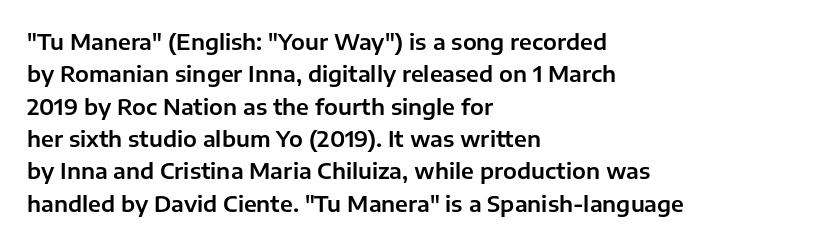
The image shows 22 px text type, upright; set left-aligned, normal line spacing (1.47x), normal letter spacing, not underlined.
